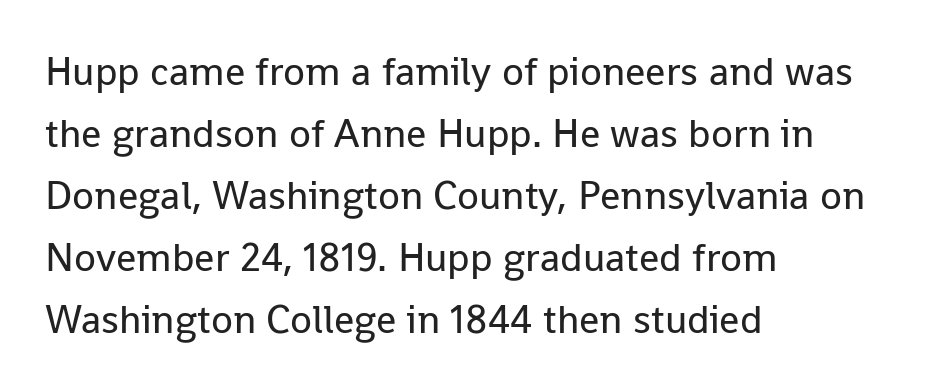
The image shows 40 px regular-weight sans-serif type, upright; set left-aligned, normal line spacing (1.55x), normal letter spacing, not underlined; low stroke contrast and a medium x-height.
